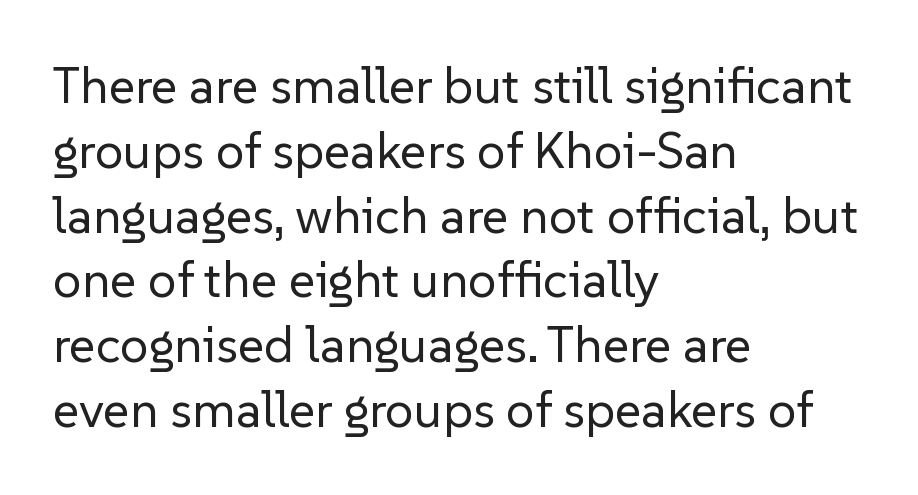
Q: Is the text bold? A: No.
Q: Is the text italic (slanted)? A: No, it is upright.
Q: Is the typeface a serif or a sans-serif typeface? A: Sans-serif.
Q: Is the text underlined? A: No.
Q: How is the paragraph aligned? A: Left-aligned.
Q: Is the spacing between letters normal or unusually wide? A: Normal.
Q: Is the spacing between lines tight, normal or loose? A: Normal.
Q: Width (condensed, normal, or wide)? A: Normal.
Q: Stroke contrast? A: Low.
Q: x-height? A: Medium.
Q: Monospaced? A: No.
